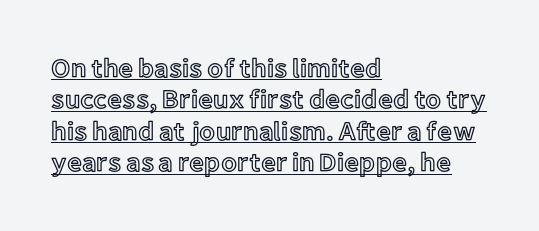
The typesetter chose a ragged-right arrangement here. Posture: upright roman. Notice how a bar underscores the lettering throughout. Default kerning and tracking; the words read as compact shapes.
